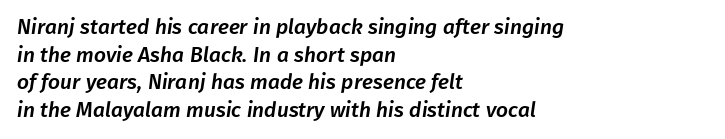
Q: Is the text underlined? A: No.
Q: How is the paragraph aligned? A: Left-aligned.
Q: Is the spacing between letters normal or unusually wide? A: Normal.
Q: Is the spacing between lines tight, normal or loose? A: Normal.
